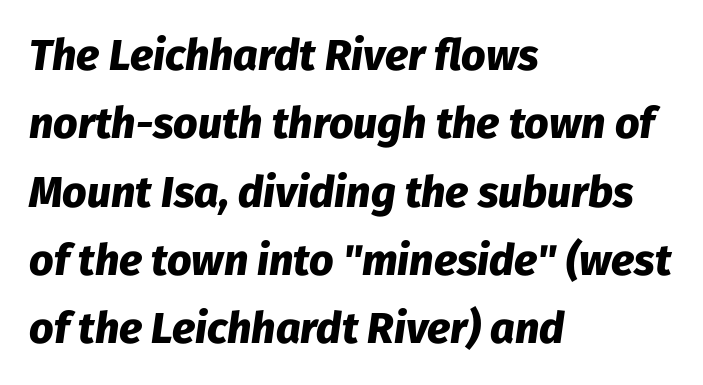
{"italic": "yes", "lean": "right", "slant_degrees": 8, "bold": "yes", "weight": "heavy", "width": "normal", "stroke_contrast": "low", "x_height": "medium", "monospaced": "no", "underline": "no", "align": "left", "line_spacing": "normal", "line_spacing_ratio": 1.59, "letter_spacing": "normal", "letter_spacing_em": 0.0, "glyph_px": 43}
